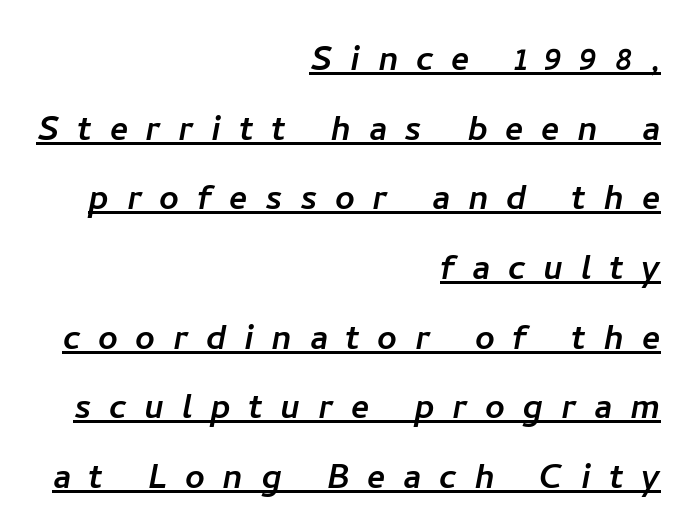
{"serif": "no", "width": "normal", "stroke_contrast": "low", "x_height": "medium", "monospaced": "no", "underline": "yes", "align": "right", "line_spacing": "normal", "line_spacing_ratio": 1.62, "letter_spacing": "wide", "letter_spacing_em": 0.41, "glyph_px": 43}
